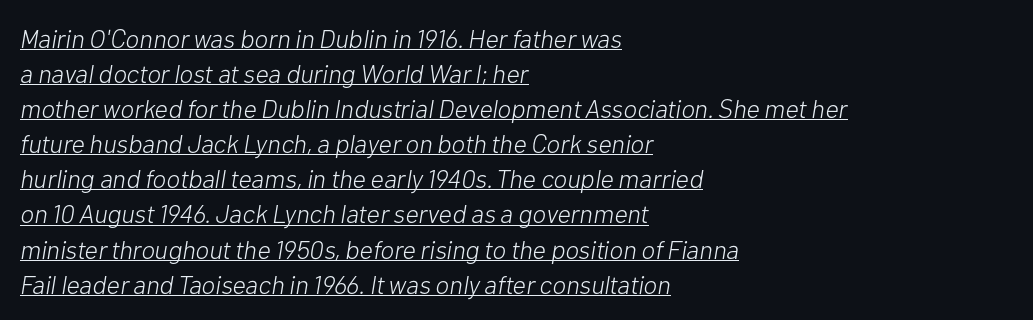
Q: Is the text bold? A: No.
Q: Is the text italic (slanted)? A: Yes, it leans right by about 10 degrees.
Q: Is the text underlined? A: Yes.
Q: How is the paragraph aligned? A: Left-aligned.
Q: Is the spacing between letters normal or unusually wide? A: Normal.
Q: Is the spacing between lines tight, normal or loose? A: Normal.
